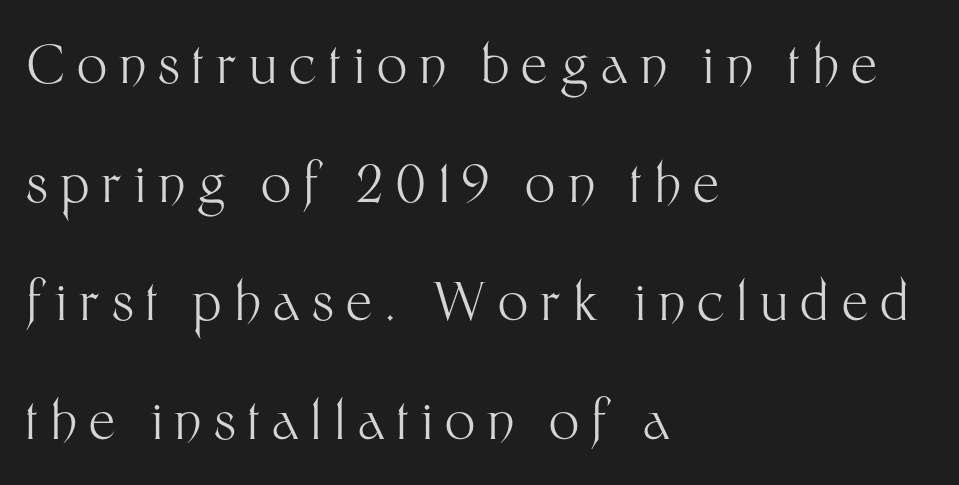
The image shows 53 px light sans-serif type, upright; set left-aligned, loose line spacing (2.24x), unusually wide letter spacing (+0.23 em), not underlined; medium stroke contrast and a medium x-height.
